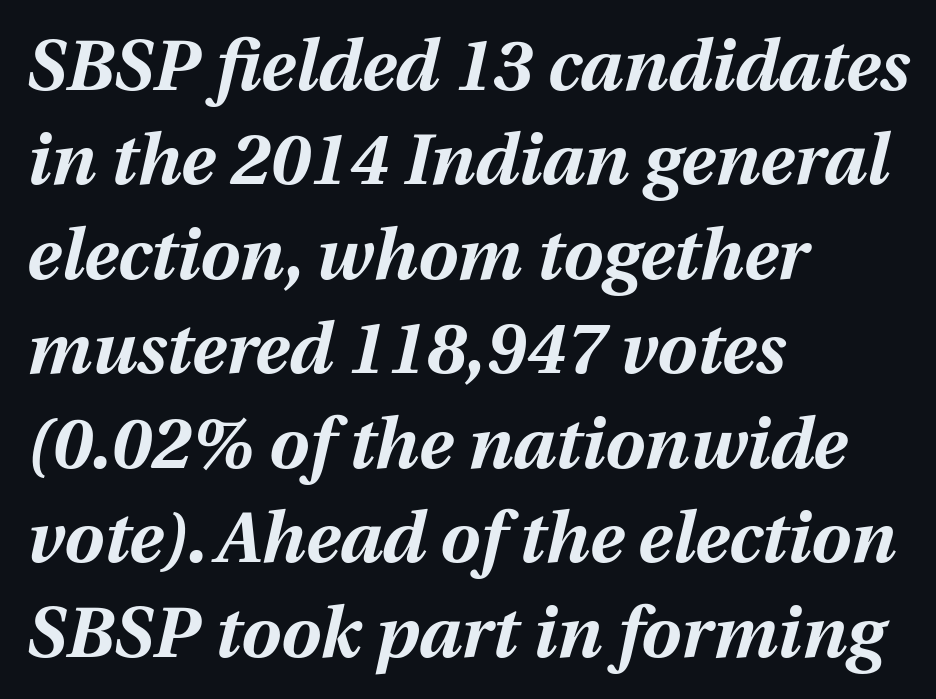
{"italic": "yes", "lean": "right", "slant_degrees": 12, "bold": "yes", "weight": "bold", "width": "normal", "stroke_contrast": "medium", "x_height": "medium", "monospaced": "no", "underline": "no", "align": "left", "line_spacing": "normal", "line_spacing_ratio": 1.33, "letter_spacing": "normal", "letter_spacing_em": 0.0, "glyph_px": 71}
